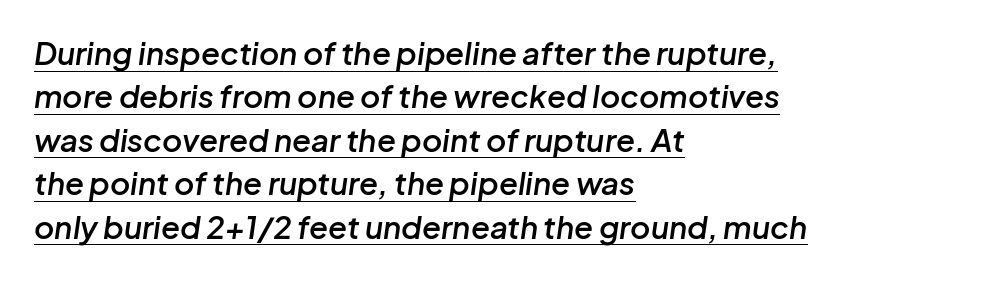
The image shows 31 px semibold type, italic (leaning right); set left-aligned, normal line spacing (1.4x), normal letter spacing, underlined; low stroke contrast and a medium x-height.
